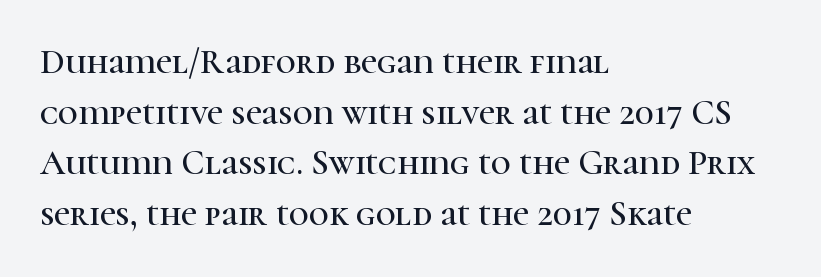
Q: Is the text italic (slanted)? A: No, it is upright.
Q: Is the typeface a serif or a sans-serif typeface? A: Serif.
Q: Is the text underlined? A: No.
Q: How is the paragraph aligned? A: Left-aligned.
Q: Is the spacing between letters normal or unusually wide? A: Normal.
Q: Is the spacing between lines tight, normal or loose? A: Normal.
Q: Width (condensed, normal, or wide)? A: Normal.
Q: Stroke contrast? A: High.
Q: x-height? A: Medium.
Q: Monospaced? A: No.
